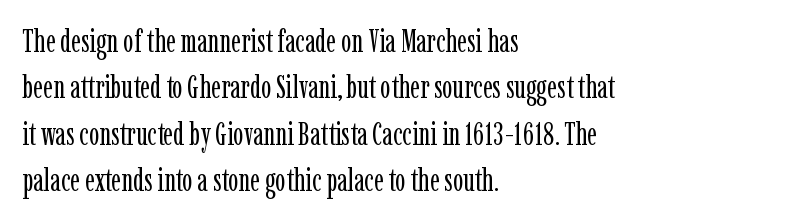
The image shows 31 px regular-weight, condensed serif type, upright; set left-aligned, normal line spacing (1.5x), normal letter spacing, not underlined; low stroke contrast and a medium x-height.
